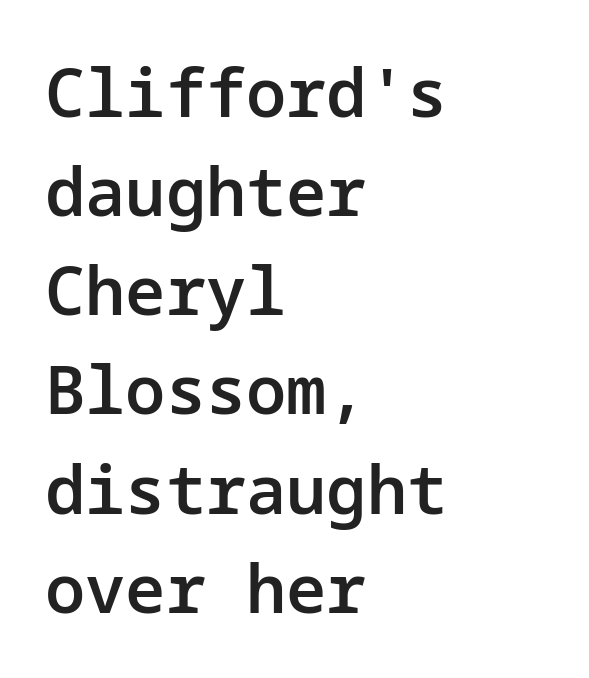
The image shows 67 px semibold sans-serif type, upright; set left-aligned, normal line spacing (1.48x), normal letter spacing, not underlined; low stroke contrast and a medium x-height.
